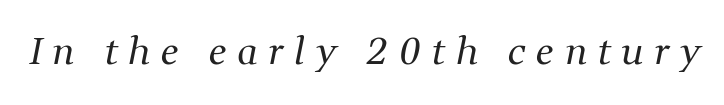
The image shows 37 px regular-weight serif type, italic (leaning right); set unusually wide letter spacing (+0.29 em), not underlined; medium stroke contrast and a medium x-height.
